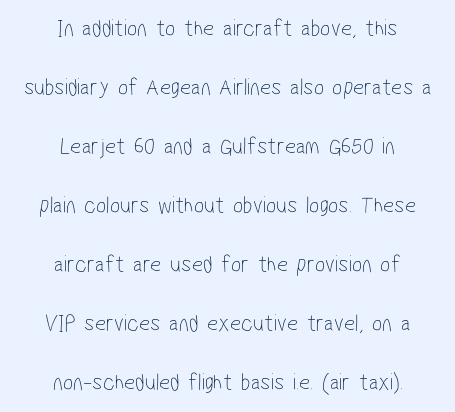
The image shows 24 px text type; set centered, loose line spacing (2.46x), normal letter spacing, not underlined.
